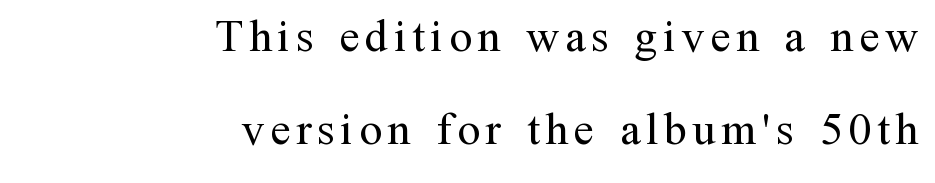
{"serif": "yes", "italic": "no", "bold": "no", "weight": "regular", "width": "normal", "stroke_contrast": "medium", "x_height": "medium", "monospaced": "no", "underline": "no", "align": "right", "line_spacing": "loose", "line_spacing_ratio": 2.02, "glyph_px": 46}
